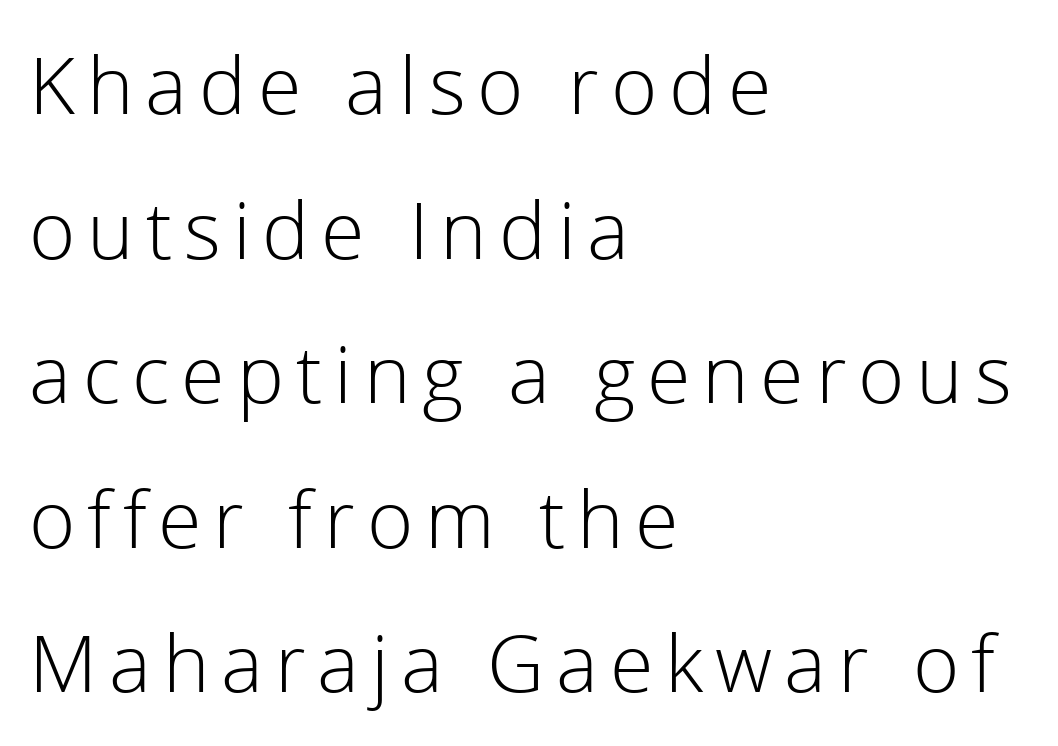
The weight would be labelled regular, book, light, or lighter still. Line starts are locked; line ends wander. Ascenders rise straight up at ninety degrees. Do the characters align in a grid? No, the font is proportional.
